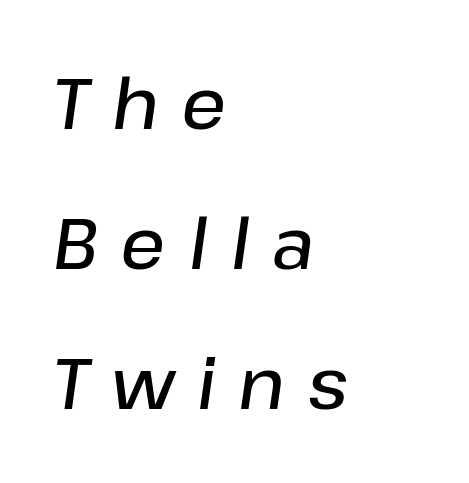
The image shows 71 px semibold type, italic (leaning right); set left-aligned, loose line spacing (1.97x), unusually wide letter spacing (+0.32 em), not underlined; low stroke contrast and a medium x-height.
